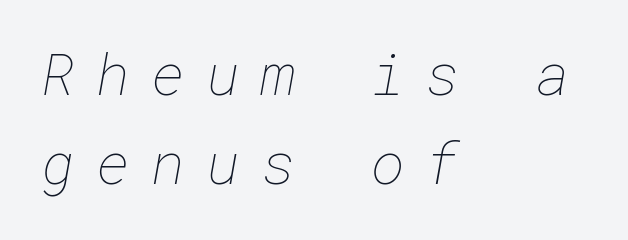
{"bold": "no", "weight": "thin", "width": "normal", "stroke_contrast": "low", "x_height": "medium", "underline": "no", "align": "left", "line_spacing": "normal", "line_spacing_ratio": 1.53, "letter_spacing": "wide", "letter_spacing_em": 0.36, "glyph_px": 58}
